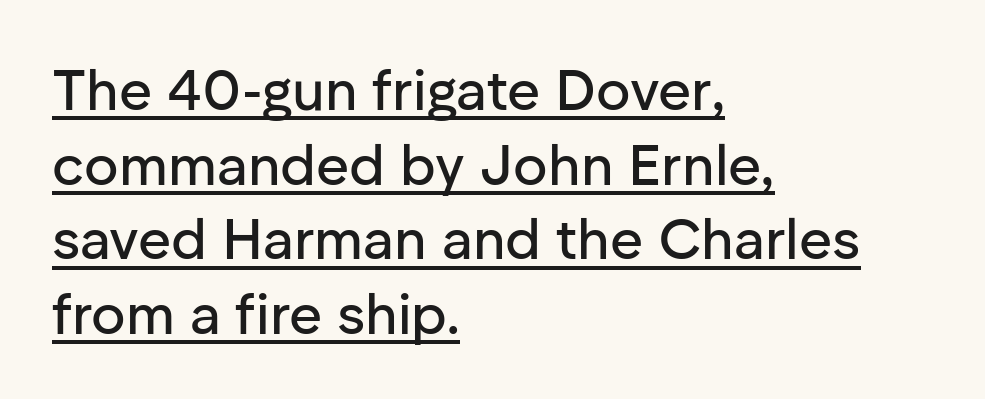
The image shows 57 px sans-serif type, upright; set left-aligned, normal line spacing (1.31x), normal letter spacing, underlined; low stroke contrast and a medium x-height.
